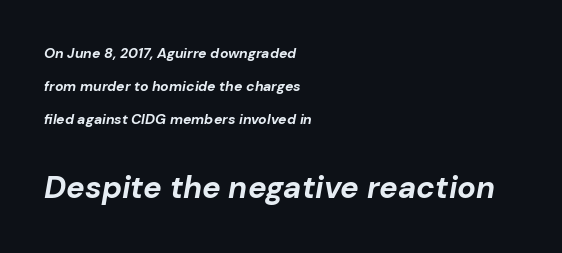
The image shows 31 px bold type, italic (leaning right); set left-aligned, loose line spacing (2.35x), normal letter spacing, not underlined; the second (bottom) block is 2.21x larger; low stroke contrast and a medium x-height.
